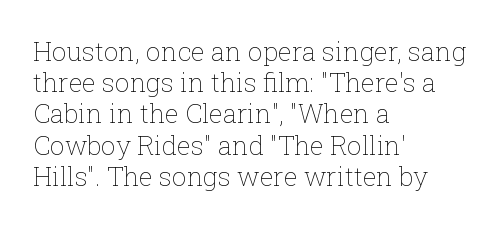
One-word summary of the alignment: left. In terms of letterspacing, this is plain default setting. The words here are not underlined. The characters are drawn with everyday or finer stroke widths. The letters stand straight up with perfectly vertical stems.
